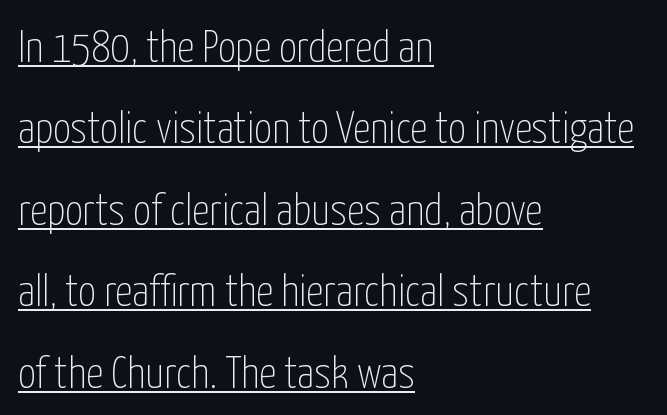
{"serif": "no", "italic": "no", "bold": "no", "weight": "thin", "width": "condensed", "stroke_contrast": "low", "x_height": "medium", "monospaced": "no", "underline": "yes", "align": "left", "line_spacing_ratio": 1.85, "letter_spacing": "normal", "letter_spacing_em": 0.0, "glyph_px": 44}
